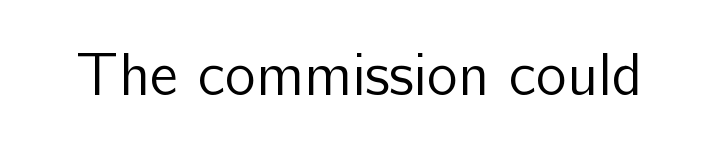
The image shows 59 px regular-weight sans-serif type, upright; set normal letter spacing, not underlined; low stroke contrast and a medium x-height.
